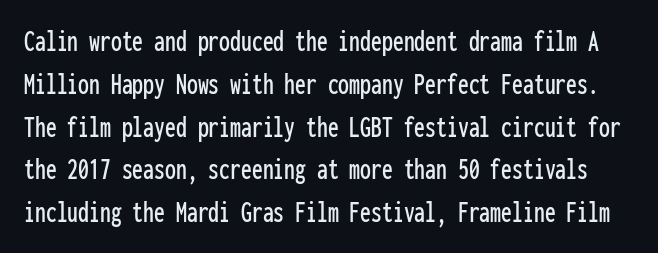
{"serif": "no", "italic": "no", "width": "condensed", "stroke_contrast": "low", "x_height": "medium", "monospaced": "yes", "underline": "no", "line_spacing": "normal", "line_spacing_ratio": 1.38, "letter_spacing": "normal", "letter_spacing_em": 0.0, "glyph_px": 31}
